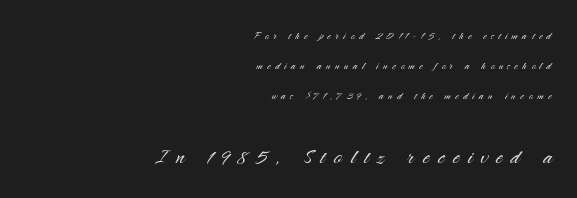
This sample trades compactness for vertical openness between lines. Heaviness? Minimal to ordinary, like unemphasized prose. You get the small type first, then a jump to larger type. There is plenty of visible air inserted between adjacent glyphs. Plain, unruled lines of type.
